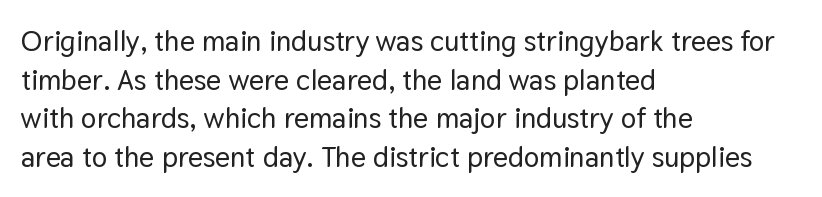
Casual observation: everything's shoved over to the left. Are there feet on the stems? There aren't — it's a sans. Check the space under the baseline: it is left empty. Characters remain perfectly vertical along every line. Inter-character spacing is left at the font's built-in metrics.
